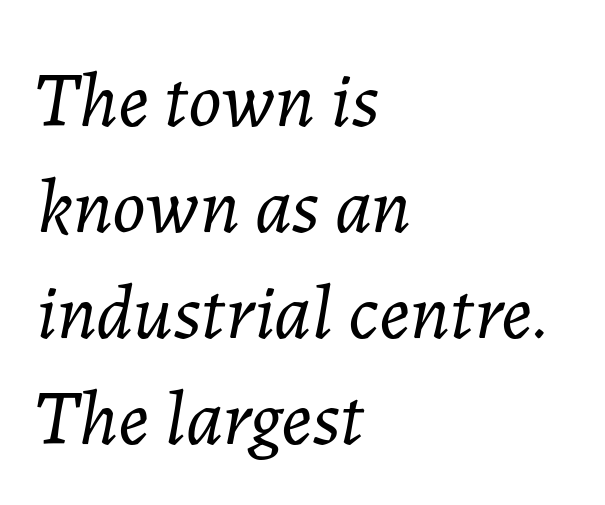
{"italic": "yes", "lean": "right", "slant_degrees": 7, "bold": "no", "weight": "light", "width": "normal", "stroke_contrast": "low", "x_height": "medium", "monospaced": "no", "underline": "no", "align": "left", "line_spacing": "normal", "line_spacing_ratio": 1.36, "letter_spacing": "normal", "letter_spacing_em": 0.0, "glyph_px": 78}
